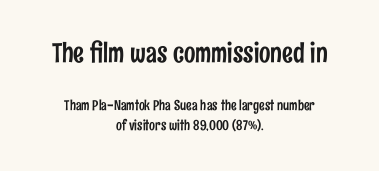
The image shows 27 px text type, upright; set centered, normal line spacing (1.45x), normal letter spacing, not underlined; the first (top) block is 1.93x larger.
